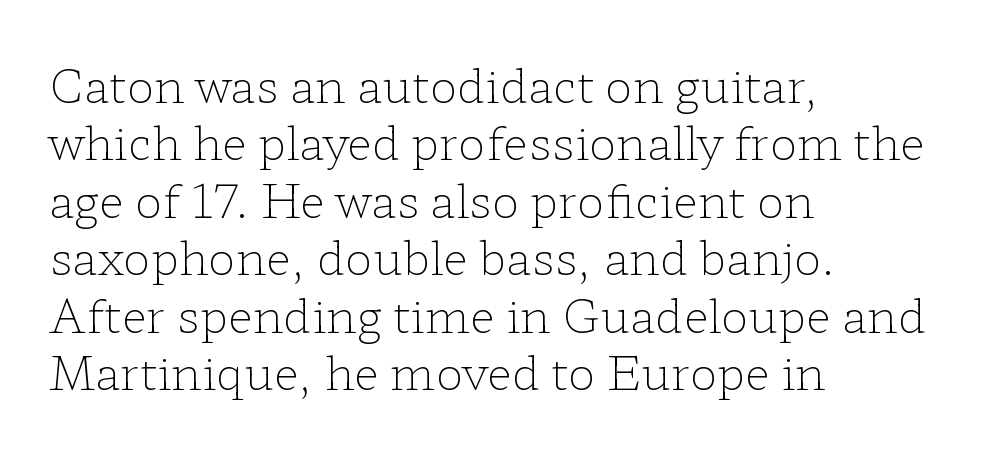
Descender tails drop into unmarked territory. You can tell it's not italic because the verticals are truly vertical. Compared with a centered layout, this one pins lines to the left instead. The lines sit at an ordinary, default distance from one another. This sample uses plain, unmodified letter spacing. Spacing verdict: proportional, widths tailored to each character.
